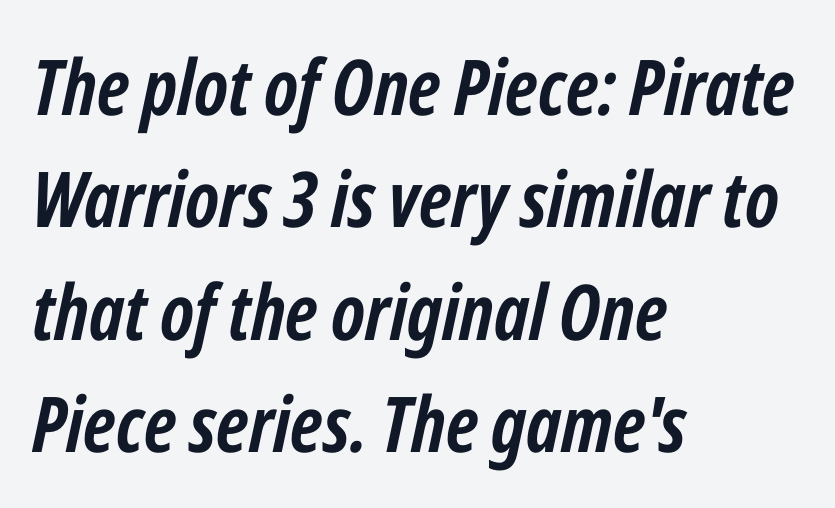
{"italic": "yes", "lean": "right", "slant_degrees": 12, "bold": "yes", "weight": "semibold", "width": "condensed", "stroke_contrast": "low", "x_height": "medium", "monospaced": "no", "underline": "no", "align": "left", "line_spacing": "normal", "line_spacing_ratio": 1.46, "letter_spacing": "normal", "letter_spacing_em": 0.0, "glyph_px": 77}
